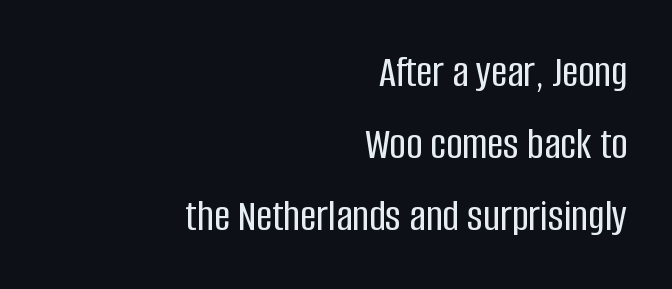
Q: Is the text italic (slanted)? A: No, it is upright.
Q: Is the typeface a serif or a sans-serif typeface? A: Sans-serif.
Q: Is the text underlined? A: No.
Q: How is the paragraph aligned? A: Right-aligned.
Q: Is the spacing between letters normal or unusually wide? A: Normal.
Q: Is the spacing between lines tight, normal or loose? A: Normal.
Q: Width (condensed, normal, or wide)? A: Condensed.
Q: Stroke contrast? A: Low.
Q: x-height? A: Large.
Q: Monospaced? A: No.
